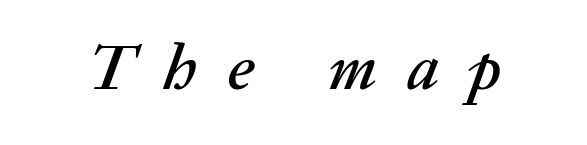
{"italic": "yes", "lean": "right", "slant_degrees": 20, "width": "normal", "stroke_contrast": "medium", "x_height": "medium", "monospaced": "no", "underline": "no", "letter_spacing": "wide", "letter_spacing_em": 0.48, "glyph_px": 64}
